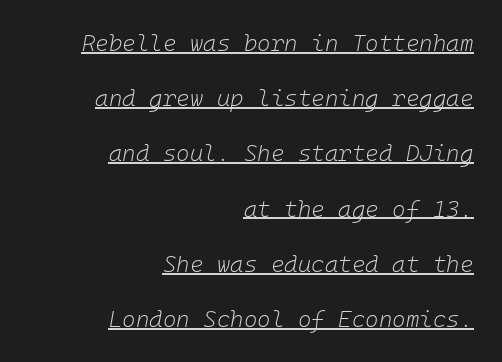
Q: Is the text bold? A: No.
Q: Is the text italic (slanted)? A: Yes, it leans right by about 10 degrees.
Q: Is the text underlined? A: Yes.
Q: How is the paragraph aligned? A: Right-aligned.
Q: Is the spacing between letters normal or unusually wide? A: Normal.
Q: Is the spacing between lines tight, normal or loose? A: Loose.
